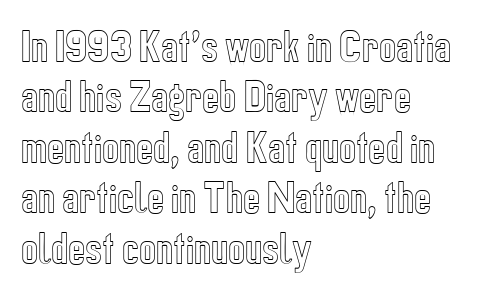
Q: Is the text italic (slanted)? A: No, it is upright.
Q: Is the text underlined? A: No.
Q: How is the paragraph aligned? A: Left-aligned.
Q: Is the spacing between letters normal or unusually wide? A: Normal.
Q: Is the spacing between lines tight, normal or loose? A: Normal.
Q: Width (condensed, normal, or wide)? A: Condensed.
Q: x-height? A: Medium.
Q: Monospaced? A: No.
